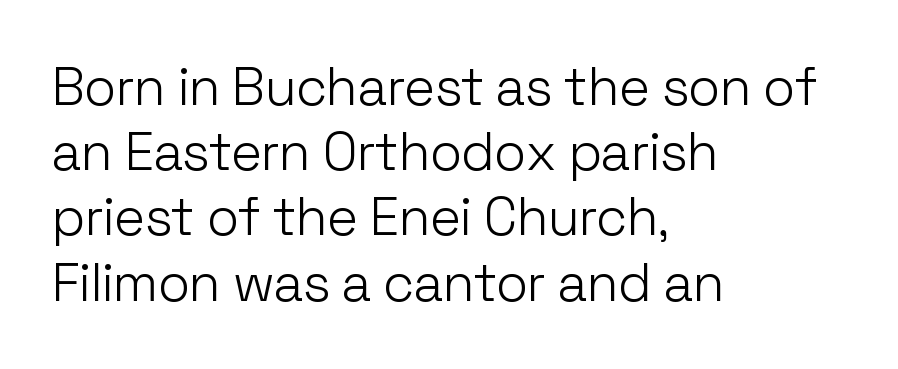
The image shows 53 px light sans-serif type, upright; set left-aligned, line spacing 1.23x, normal letter spacing, not underlined; low stroke contrast and a medium x-height.
